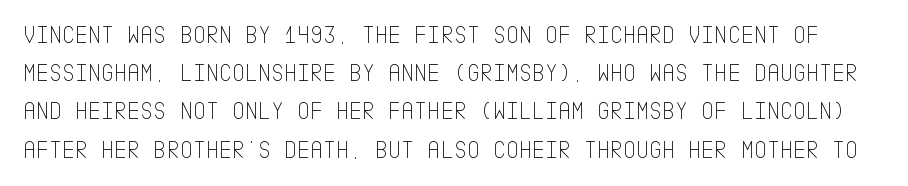
Q: Is the text bold? A: No.
Q: Is the text italic (slanted)? A: No, it is upright.
Q: Is the text underlined? A: No.
Q: Is the spacing between letters normal or unusually wide? A: Normal.
Q: Is the spacing between lines tight, normal or loose? A: Normal.
